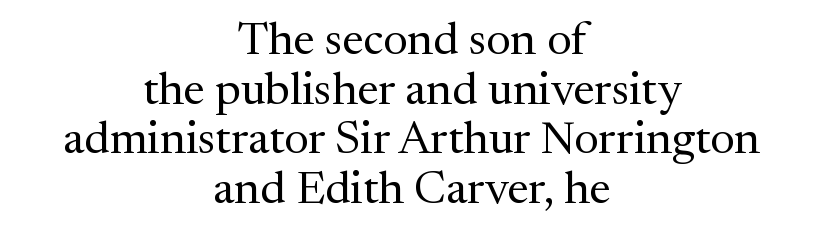
Q: Is the text bold? A: No.
Q: Is the text italic (slanted)? A: No, it is upright.
Q: Is the typeface a serif or a sans-serif typeface? A: Serif.
Q: Is the text underlined? A: No.
Q: How is the paragraph aligned? A: Centered.
Q: Is the spacing between letters normal or unusually wide? A: Normal.
Q: Is the spacing between lines tight, normal or loose? A: Tight.
Q: Width (condensed, normal, or wide)? A: Normal.
Q: Stroke contrast? A: Medium.
Q: x-height? A: Medium.
Q: Monospaced? A: No.
